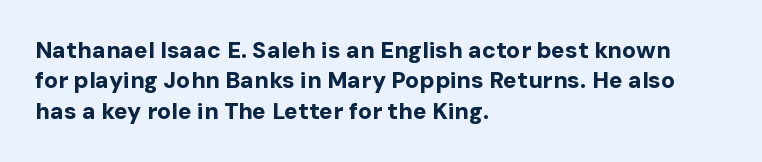
Each word holds together tightly as a unit, with standard inter-letter gaps. Typeset ragged right — the left edge is the straight one. Has an underline been added? It has not. The passage shown stacks its lines at a standard gap. A typesetter would mark this as roman, not italic. The passage shown is emphatically bold.
